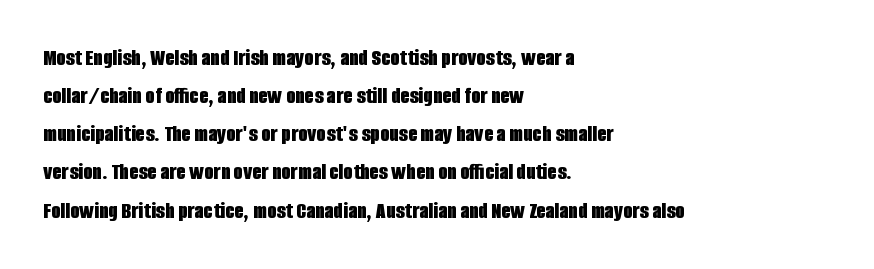
The image shows 24 px bold type, upright; set left-aligned, normal line spacing (1.59x), normal letter spacing, not underlined.
